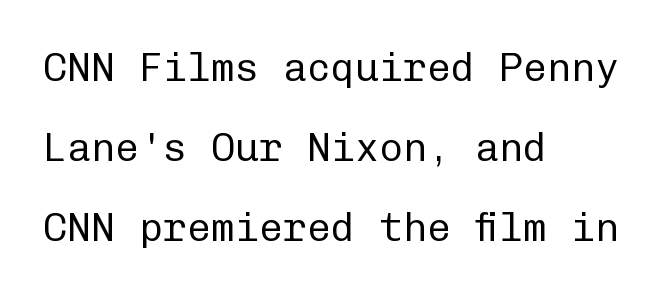
The image shows 40 px regular-weight sans-serif type, upright, monospaced; set left-aligned, loose line spacing (2.0x), normal letter spacing, not underlined; low stroke contrast and a medium x-height.
